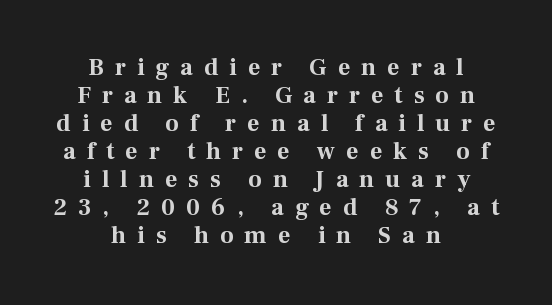
{"italic": "no", "bold": "yes", "underline": "no", "align": "center", "line_spacing_ratio": 1.17, "letter_spacing": "wide", "letter_spacing_em": 0.46, "glyph_px": 24}
